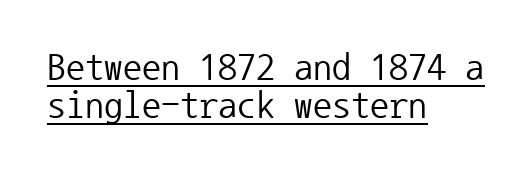
The image shows 38 px regular-weight sans-serif type, upright, monospaced; set left-aligned, tight line spacing (1.01x), normal letter spacing, underlined; low stroke contrast and a medium x-height.
